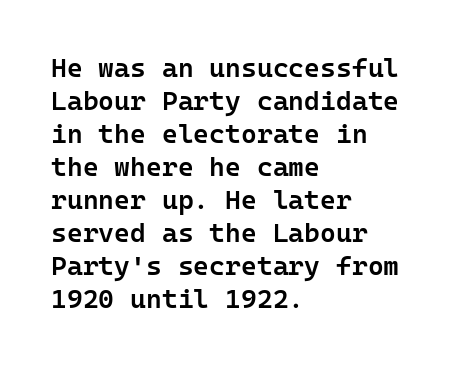
Q: Is the text bold? A: Semi-bold.
Q: Is the text italic (slanted)? A: No, it is upright.
Q: Is the text underlined? A: No.
Q: How is the paragraph aligned? A: Left-aligned.
Q: Is the spacing between letters normal or unusually wide? A: Normal.
